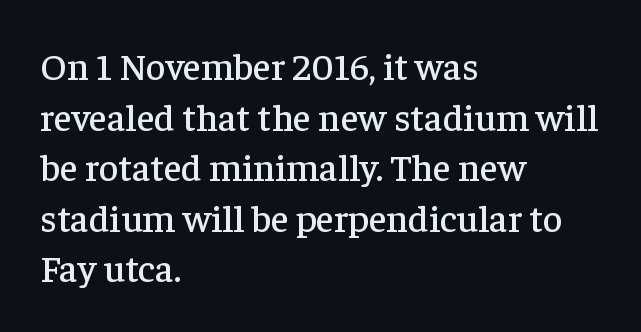
The image shows 38 px serif type, upright; set left-aligned, normal line spacing (1.33x), normal letter spacing, not underlined; low stroke contrast and a medium x-height.
